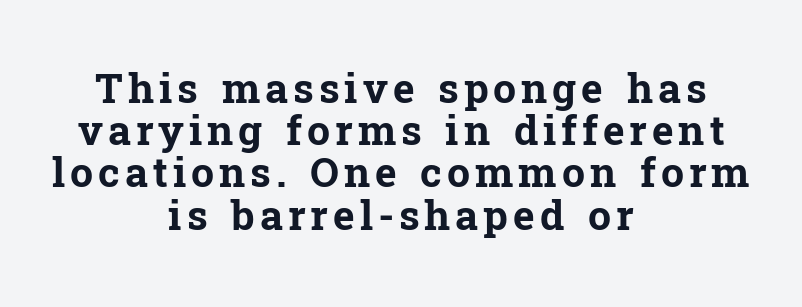
The image shows 41 px bold serif type, upright; set centered, tight line spacing (1.03x), not underlined; low stroke contrast and a medium x-height.
